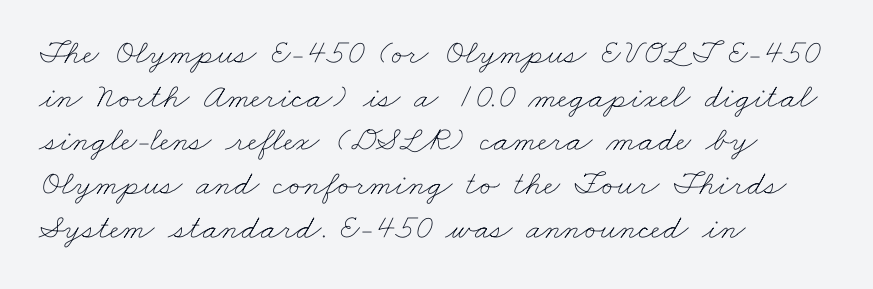
The image shows 35 px thin, wide type; set left-aligned, normal line spacing (1.25x), normal letter spacing, not underlined; low stroke contrast and a small x-height.
